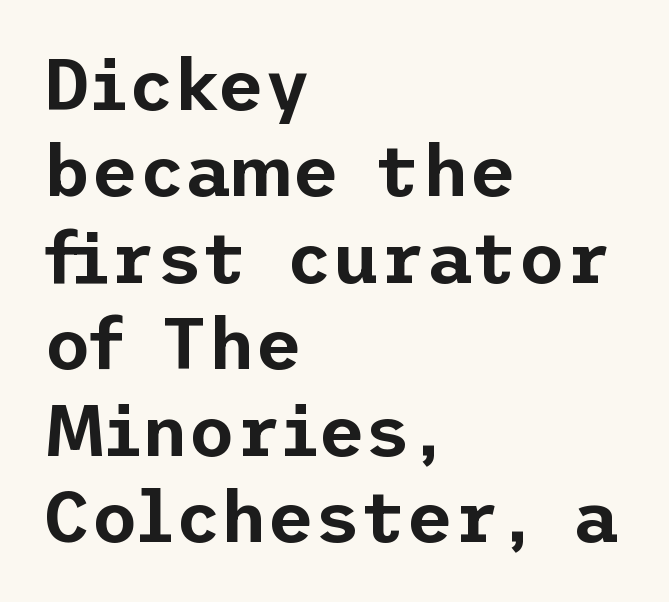
A bare baseline throughout the passage. Does the lettering tilt? It doesn't — this is upright. A student would call this left alignment; a typographer would say flush left, rag right. Are there feet on the stems? There aren't — it's a sans. Short note: letters normally spaced.
